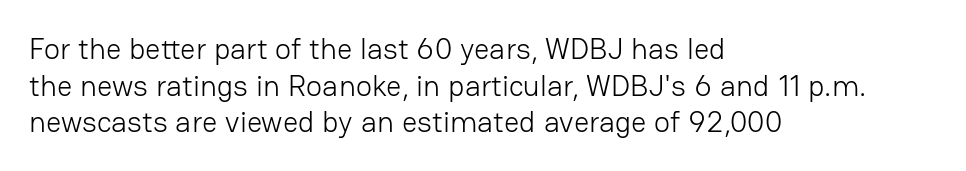
{"serif": "no", "italic": "no", "bold": "no", "weight": "light", "width": "normal", "stroke_contrast": "low", "x_height": "medium", "monospaced": "no", "underline": "no", "align": "left", "line_spacing_ratio": 1.22, "letter_spacing": "normal", "letter_spacing_em": 0.0, "glyph_px": 30}
